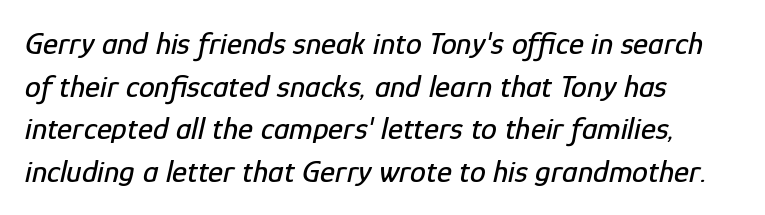
{"italic": "yes", "lean": "right", "slant_degrees": 12, "width": "condensed", "stroke_contrast": "low", "x_height": "medium", "monospaced": "no", "underline": "no", "align": "left", "line_spacing": "normal", "line_spacing_ratio": 1.33, "letter_spacing": "normal", "letter_spacing_em": 0.0, "glyph_px": 32}
